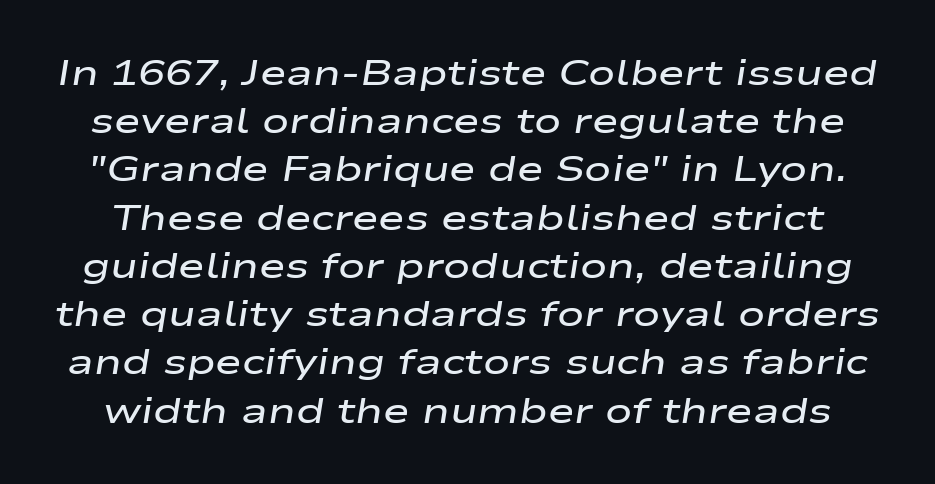
Q: Is the text bold? A: Semi-bold.
Q: Is the text italic (slanted)? A: Yes, it leans right by about 9 degrees.
Q: Is the text underlined? A: No.
Q: Is the spacing between letters normal or unusually wide? A: Normal.
Q: Is the spacing between lines tight, normal or loose? A: Normal.
Q: Width (condensed, normal, or wide)? A: Wide.
Q: Stroke contrast? A: Low.
Q: x-height? A: Medium.
Q: Monospaced? A: No.
